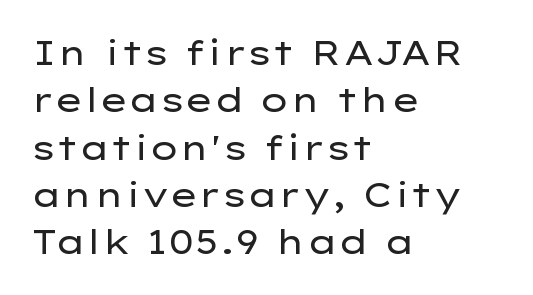
The image shows 34 px regular-weight, wide sans-serif type, upright; set left-aligned, normal line spacing (1.39x), normal letter spacing, not underlined; low stroke contrast and a medium x-height.
